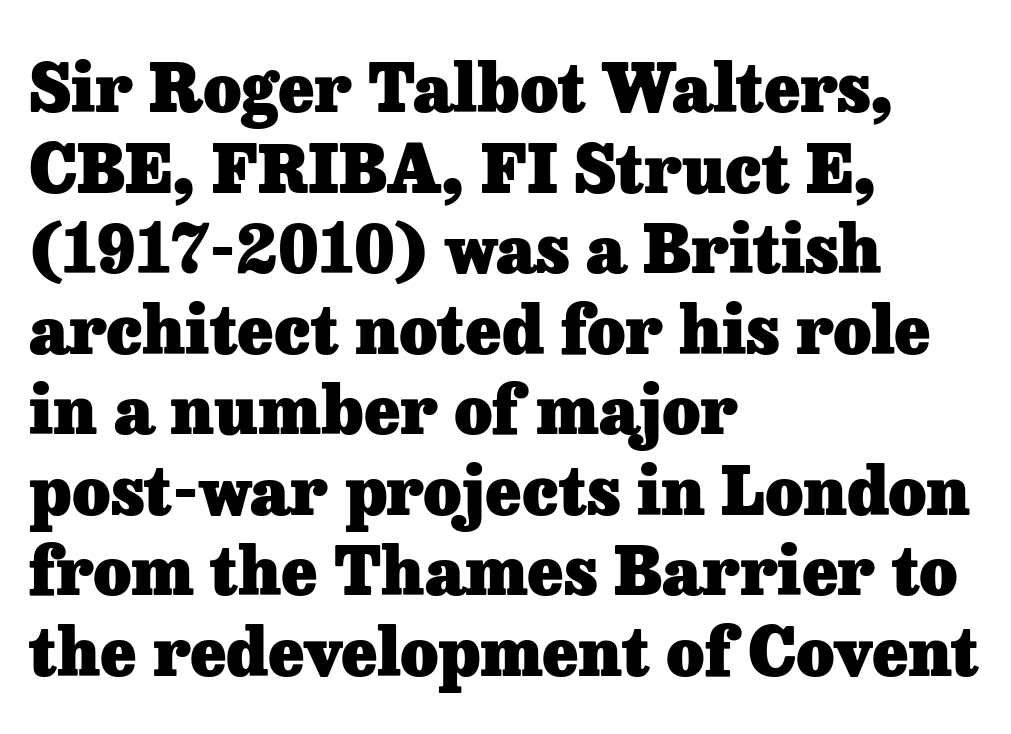
The image shows 66 px heavy serif type, upright; set left-aligned, line spacing 1.22x, normal letter spacing, not underlined; low stroke contrast and a medium x-height.
